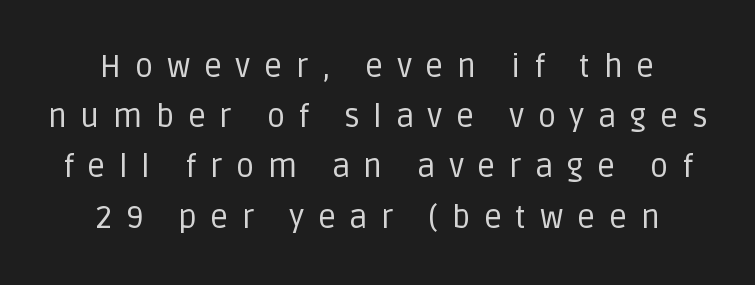
The image shows 32 px regular-weight sans-serif type, upright; set normal line spacing (1.57x), unusually wide letter spacing (+0.42 em), not underlined; low stroke contrast and a large x-height.
